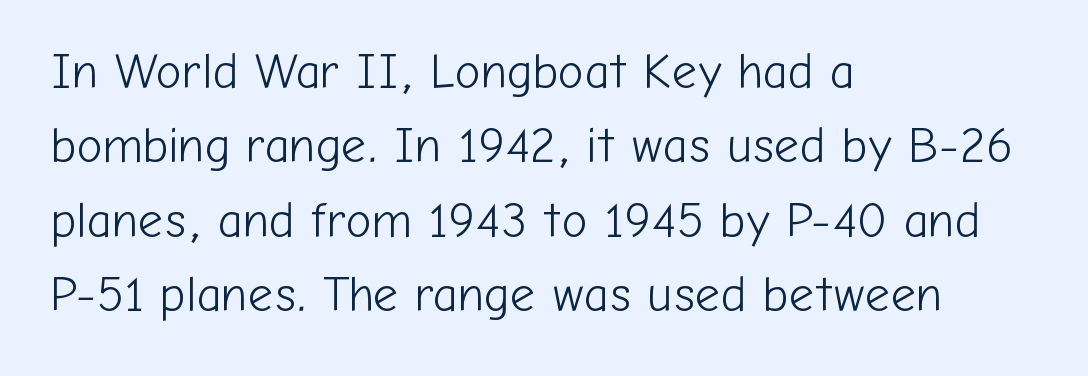
Descenders are the only things crossing below the line. The passage shown is typed in a proportional face where columns would drift. The letterforms sit at book weight or below. What stands out about the letter spacing? Nothing — it is the standard amount.
